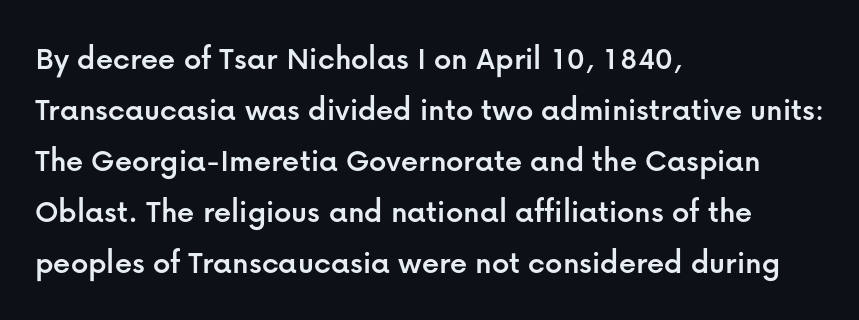
The image shows 34 px sans-serif type, upright; set left-aligned, normal line spacing (1.5x), normal letter spacing, not underlined; low stroke contrast and a medium x-height.
